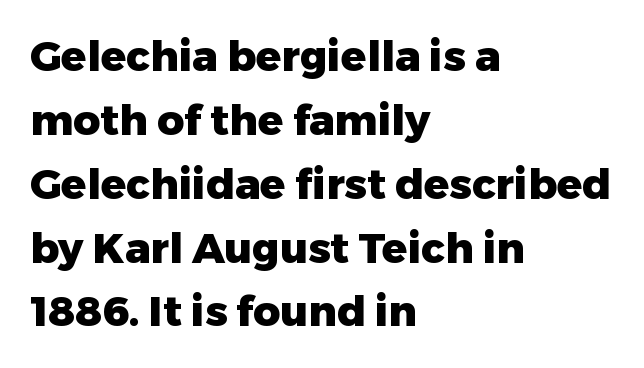
The image shows 42 px heavy sans-serif type, upright; set left-aligned, normal line spacing (1.52x), normal letter spacing, not underlined; low stroke contrast and a medium x-height.
